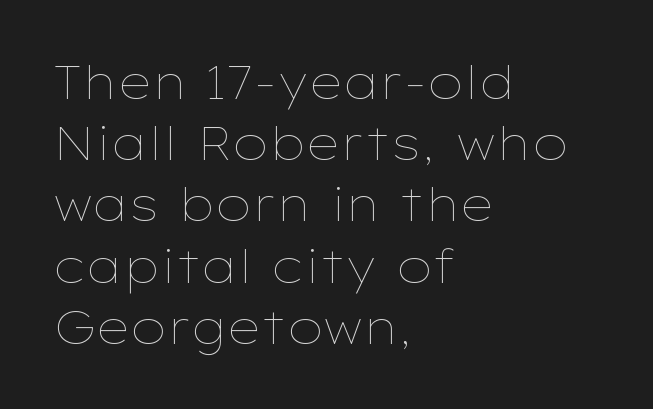
Q: Is the text bold? A: No.
Q: Is the text italic (slanted)? A: No, it is upright.
Q: Is the text underlined? A: No.
Q: How is the paragraph aligned? A: Left-aligned.
Q: Is the spacing between letters normal or unusually wide? A: Normal.
Q: Is the spacing between lines tight, normal or loose? A: Normal.
Q: Width (condensed, normal, or wide)? A: Wide.
Q: Stroke contrast? A: Low.
Q: x-height? A: Medium.
Q: Monospaced? A: No.
